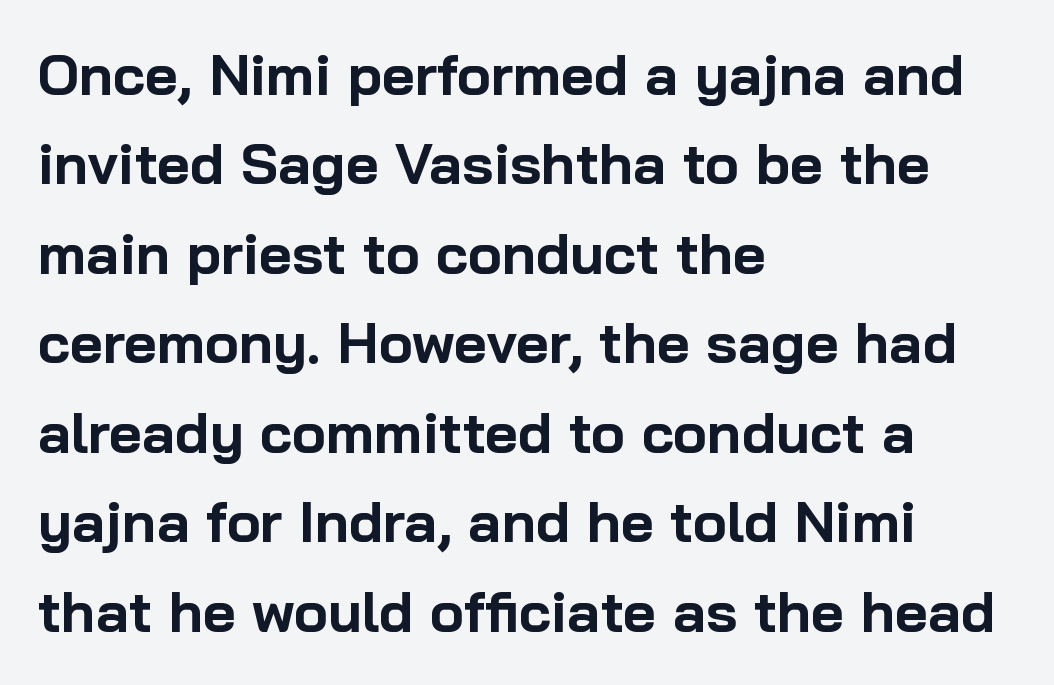
Looks like regular typesetting: each glyph gets only the width it needs. It's the straight-up-and-down kind of type. Bold? Absolutely — the strokes are thick and heavy. Glyph-to-glyph distance matches everyday printed text.
